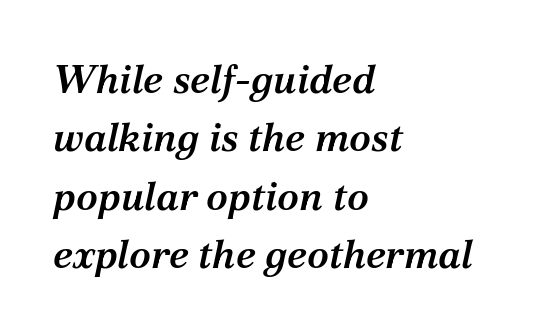
The image shows 40 px semibold serif type, italic (leaning right); set left-aligned, normal line spacing (1.46x), normal letter spacing, not underlined; medium stroke contrast and a medium x-height.
